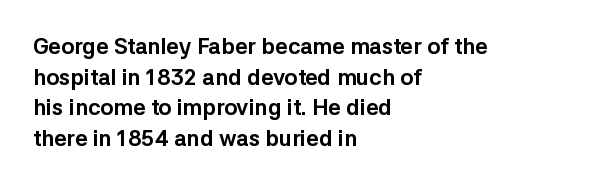
The image shows 22 px bold type, upright; set left-aligned, normal line spacing (1.39x), normal letter spacing, not underlined.
